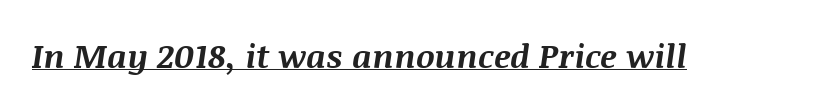
The image shows 33 px bold type, italic (leaning right); set normal letter spacing, underlined; medium stroke contrast and a large x-height.
